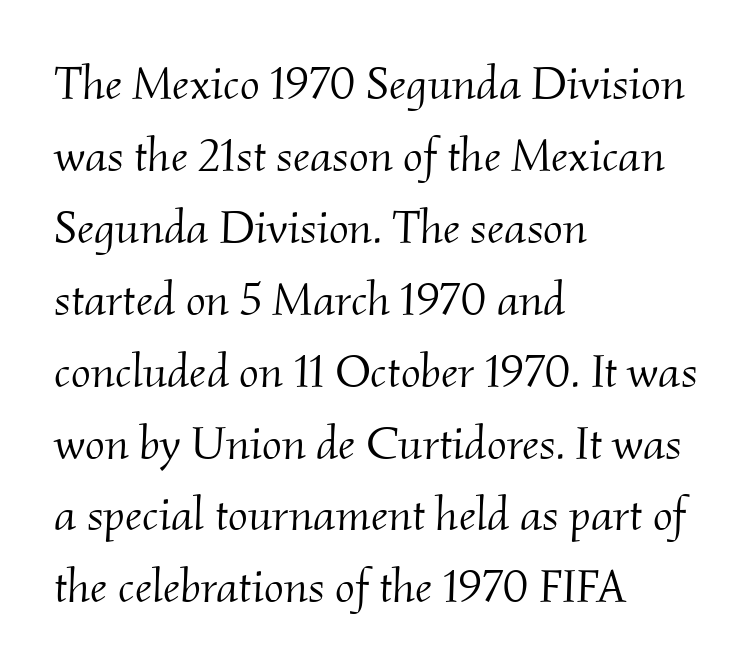
The image shows 47 px light serif type, italic (leaning right); set left-aligned, normal line spacing (1.53x), normal letter spacing, not underlined; medium stroke contrast and a small x-height.
